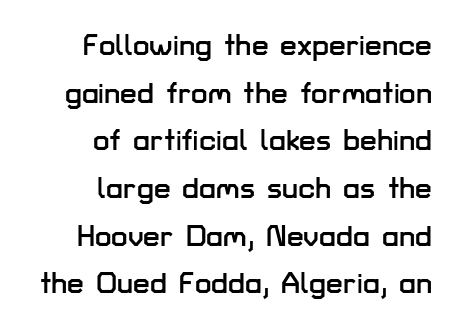
The image shows 30 px sans-serif type, upright; set right-aligned, normal line spacing (1.59x), normal letter spacing, not underlined; low stroke contrast and a medium x-height.
